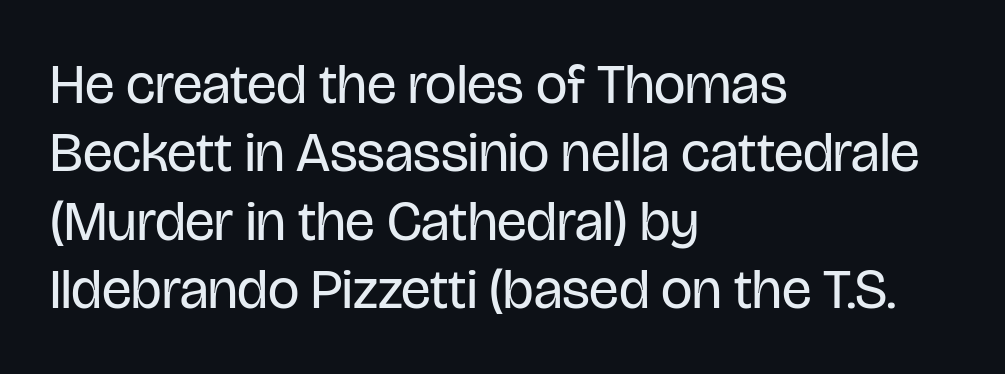
The image shows 56 px regular-weight, condensed sans-serif type, upright; set left-aligned, line spacing 1.22x, normal letter spacing, not underlined; low stroke contrast and a large x-height.
